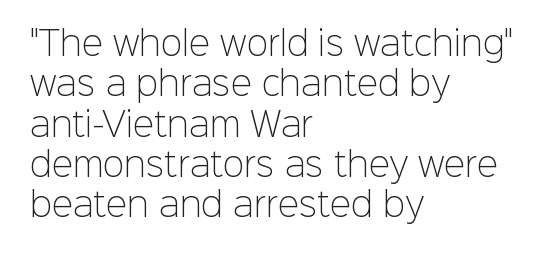
The image shows 32 px light sans-serif type, upright; set left-aligned, normal line spacing (1.26x), normal letter spacing, not underlined; low stroke contrast and a medium x-height.
